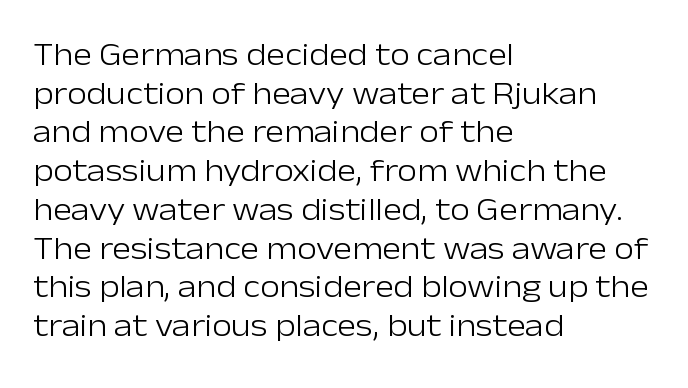
Q: Is the text bold? A: No.
Q: Is the text italic (slanted)? A: No, it is upright.
Q: Is the typeface a serif or a sans-serif typeface? A: Sans-serif.
Q: Is the text underlined? A: No.
Q: How is the paragraph aligned? A: Left-aligned.
Q: Is the spacing between letters normal or unusually wide? A: Normal.
Q: Width (condensed, normal, or wide)? A: Normal.
Q: Stroke contrast? A: Low.
Q: x-height? A: Medium.
Q: Monospaced? A: No.
